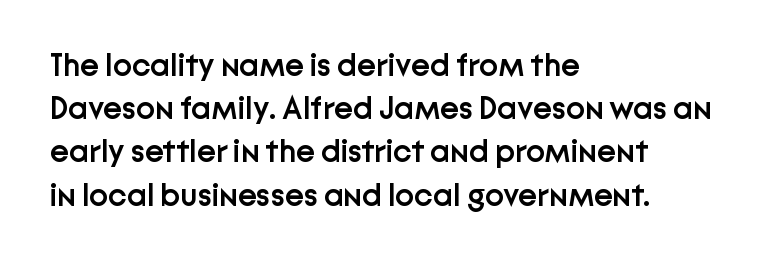
The image shows 32 px semibold sans-serif type, upright; set left-aligned, normal line spacing (1.35x), normal letter spacing, not underlined; low stroke contrast and a medium x-height.
